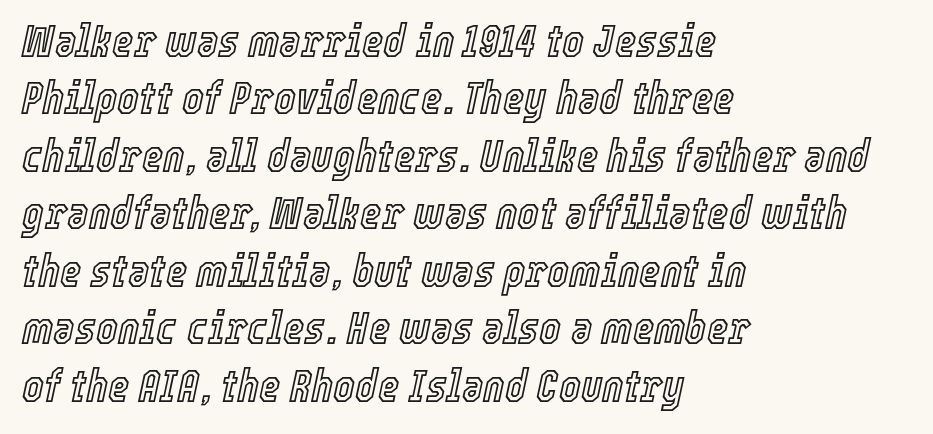
The rendering anchors every line to the left-hand side. The passage shown stacks its lines at a standard gap. This sample uses an oblique cut, with every glyph tilted off the vertical. Looks like regular typesetting: each glyph gets only the width it needs. Each row of text sits above clean, open space. Is the letter spacing exaggerated? No — it looks like the ordinary default.
